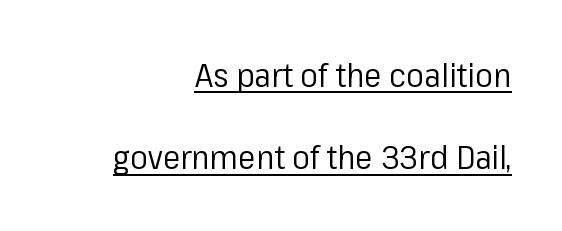
{"serif": "no", "italic": "no", "bold": "no", "weight": "regular", "width": "normal", "stroke_contrast": "low", "x_height": "medium", "monospaced": "no", "underline": "yes", "align": "right", "line_spacing": "loose", "line_spacing_ratio": 2.49, "letter_spacing": "normal", "letter_spacing_em": 0.0, "glyph_px": 33}
